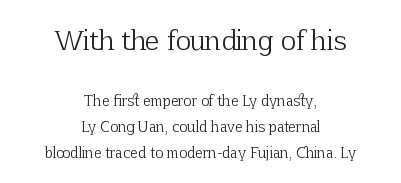
Q: Is the text bold? A: No.
Q: Is the text italic (slanted)? A: No, it is upright.
Q: Is the text underlined? A: No.
Q: How is the paragraph aligned? A: Centered.
Q: Is the spacing between letters normal or unusually wide? A: Normal.
Q: Which block of text is set in a larger size, the first (top) or the second (bottom)? A: The first (top) one.
